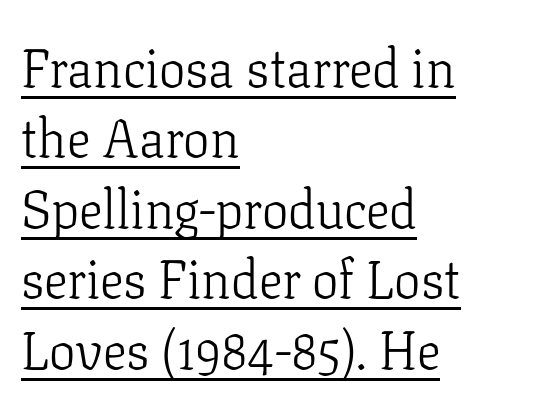
The image shows 53 px light serif type, upright; set left-aligned, normal line spacing (1.33x), normal letter spacing, underlined; low stroke contrast and a medium x-height.
